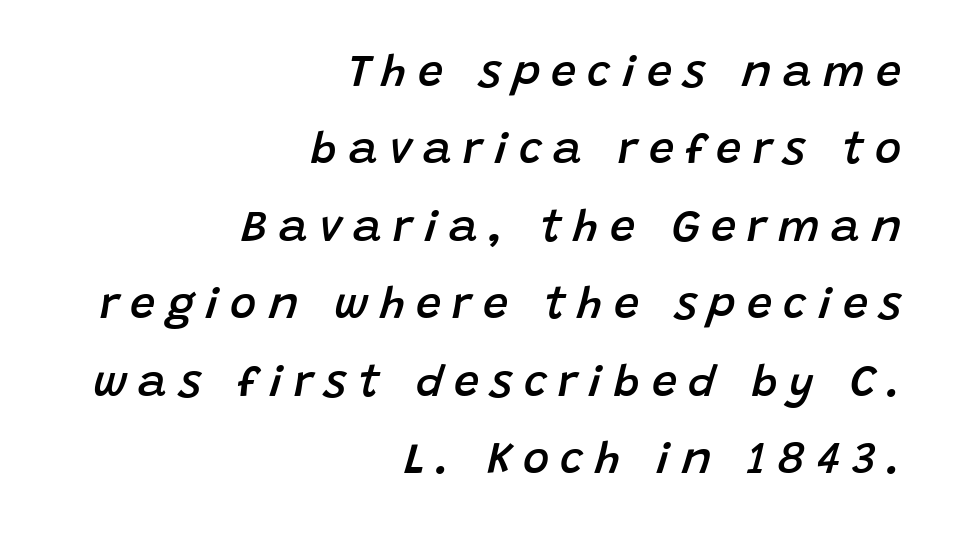
{"italic": "yes", "lean": "right", "slant_degrees": 15, "bold": "semi", "weight": "semibold", "width": "normal", "stroke_contrast": "low", "x_height": "large", "monospaced": "no", "underline": "no", "align": "right", "line_spacing_ratio": 1.72, "letter_spacing": "wide", "letter_spacing_em": 0.25, "glyph_px": 45}
